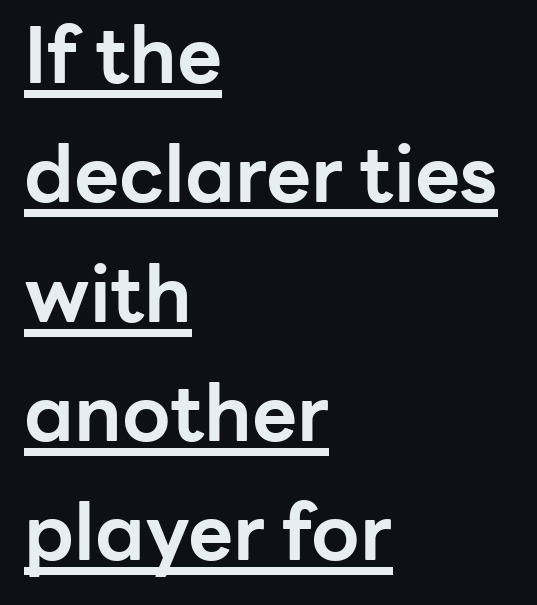
{"serif": "no", "italic": "no", "bold": "yes", "weight": "bold", "width": "normal", "stroke_contrast": "low", "x_height": "medium", "monospaced": "no", "underline": "yes", "align": "left", "line_spacing": "normal", "line_spacing_ratio": 1.53, "letter_spacing": "normal", "letter_spacing_em": 0.0, "glyph_px": 78}
